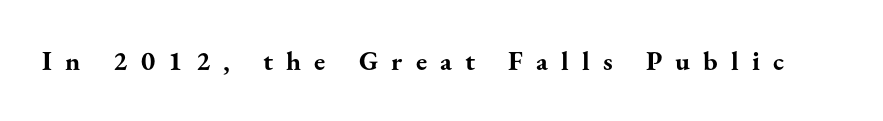
The image shows 27 px bold type, upright; set unusually wide letter spacing (+0.49 em), not underlined.
